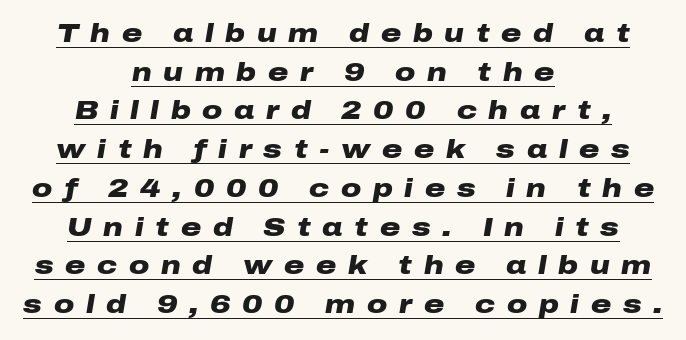
Descenders here cross a horizontal rule under the line. The specimen reads as italic at a glance. Regular leading. Weight: bold.
